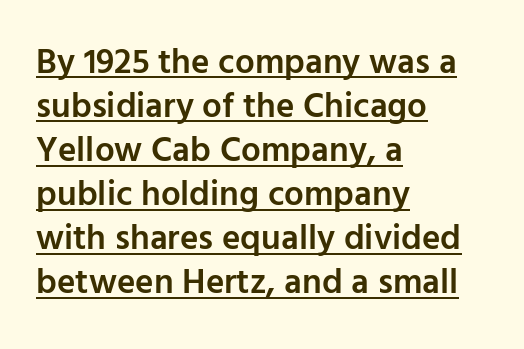
{"serif": "no", "italic": "no", "bold": "semi", "weight": "semibold", "width": "normal", "stroke_contrast": "low", "x_height": "medium", "monospaced": "no", "underline": "yes", "align": "left", "line_spacing": "normal", "line_spacing_ratio": 1.26, "letter_spacing": "normal", "letter_spacing_em": 0.0, "glyph_px": 35}
